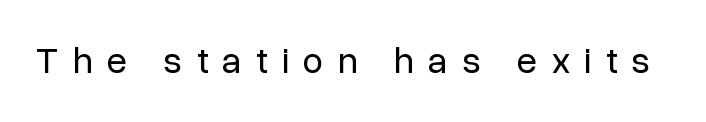
The image shows 37 px regular-weight sans-serif type, upright; set unusually wide letter spacing (+0.39 em), not underlined; low stroke contrast and a medium x-height.
